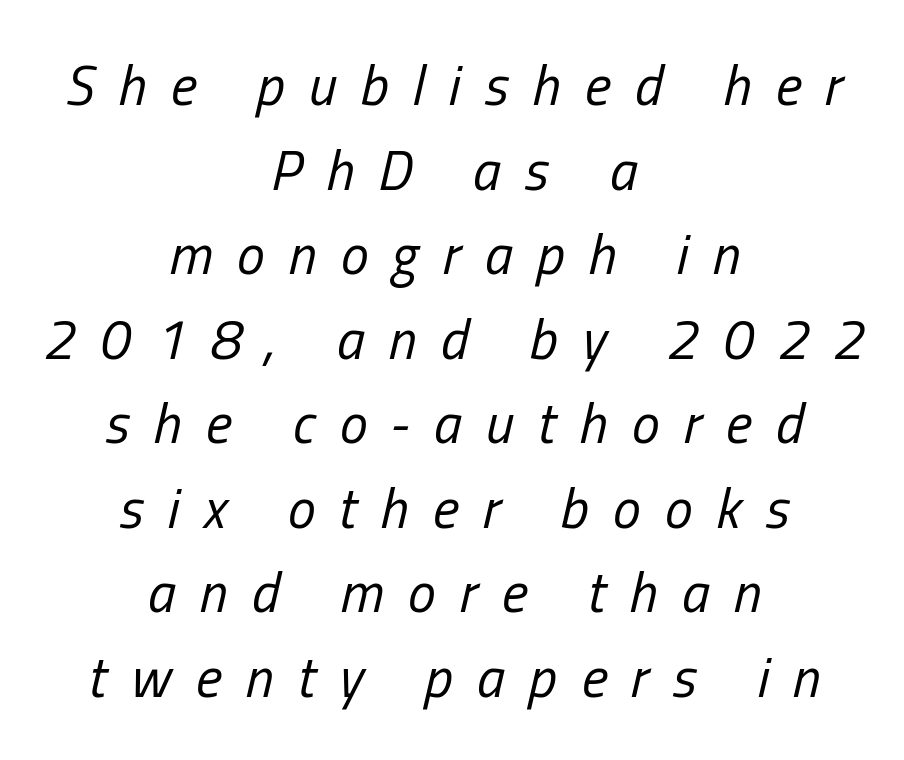
The image shows 56 px regular-weight, condensed type, italic (leaning right); set centered, normal line spacing (1.51x), unusually wide letter spacing (+0.43 em), not underlined; low stroke contrast and a medium x-height.
